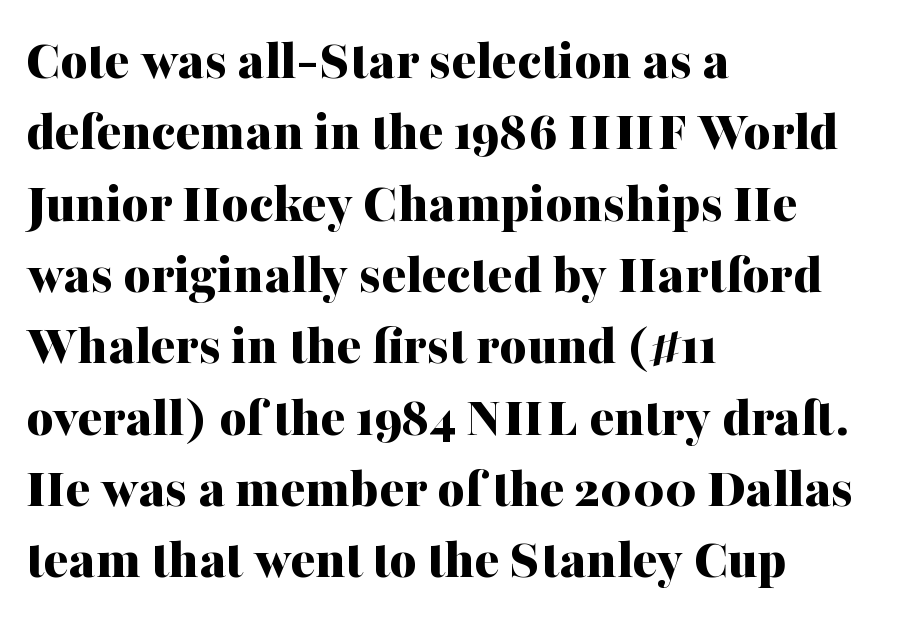
The face used here is rendered with its standard letterfit. No word sits above an underline. The passage is arranged the way most books set body copy — flush left. This sample has the flowing, uneven cadence of proportional lettering.
